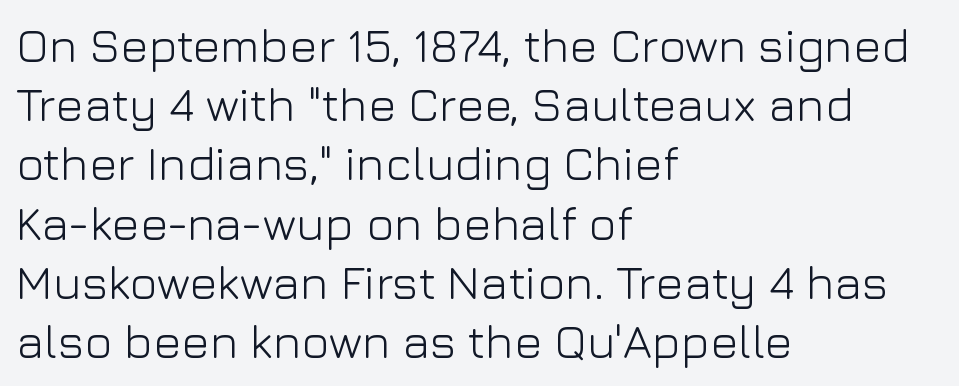
{"serif": "no", "italic": "no", "bold": "no", "weight": "light", "width": "normal", "stroke_contrast": "low", "x_height": "medium", "monospaced": "no", "underline": "no", "align": "left", "line_spacing": "normal", "line_spacing_ratio": 1.26, "letter_spacing": "normal", "letter_spacing_em": 0.0, "glyph_px": 47}
